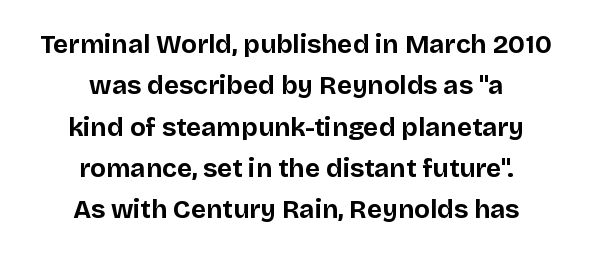
What's the leading like? Ordinary, nothing unusual. Plain, unruled lines of type. Caption: multi-line text, centered on the measure. Look at the tracking — it's just the regular setting, nothing added.
